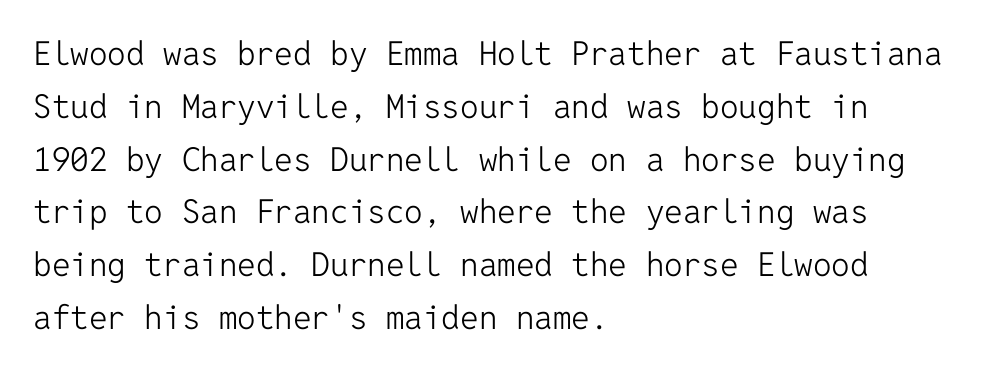
Q: Is the text bold? A: No.
Q: Is the text italic (slanted)? A: No, it is upright.
Q: Is the typeface a serif or a sans-serif typeface? A: Sans-serif.
Q: Is the text underlined? A: No.
Q: How is the paragraph aligned? A: Left-aligned.
Q: Is the spacing between letters normal or unusually wide? A: Normal.
Q: Is the spacing between lines tight, normal or loose? A: Normal.
Q: Width (condensed, normal, or wide)? A: Normal.
Q: Stroke contrast? A: Low.
Q: x-height? A: Medium.
Q: Monospaced? A: Yes.
